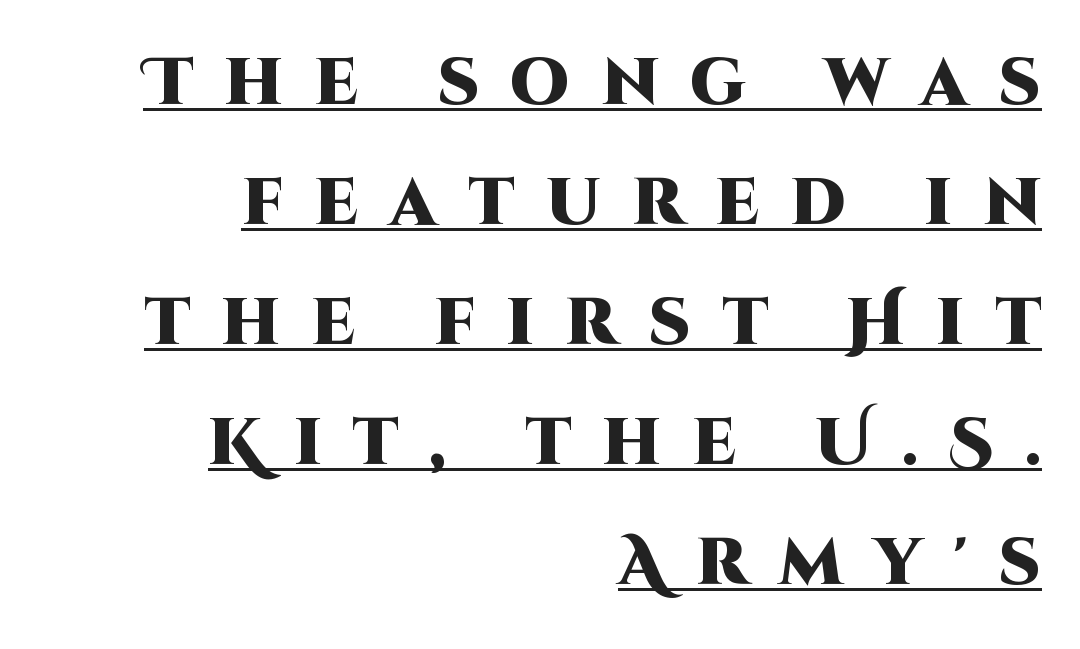
The image shows 66 px heavy sans-serif type, upright; set right-aligned, line spacing 1.82x, unusually wide letter spacing (+0.47 em), underlined; high stroke contrast and a large x-height.
